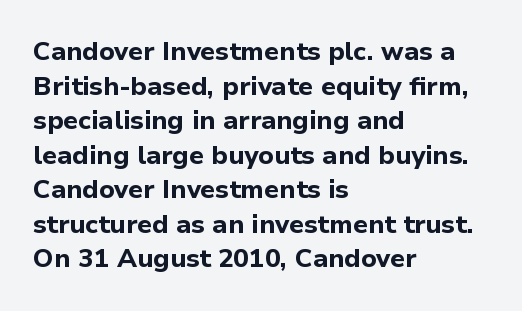
Q: Is the text bold? A: Yes.
Q: Is the text italic (slanted)? A: No, it is upright.
Q: Is the text underlined? A: No.
Q: How is the paragraph aligned? A: Left-aligned.
Q: Is the spacing between letters normal or unusually wide? A: Normal.
Q: Is the spacing between lines tight, normal or loose? A: Normal.
